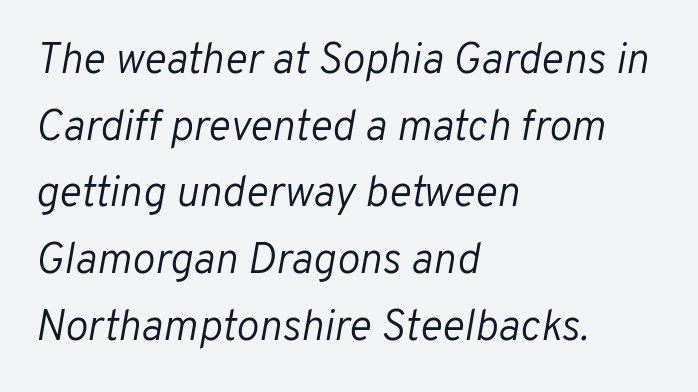
Q: Is the text bold? A: No.
Q: Is the text italic (slanted)? A: Yes, it leans right by about 10 degrees.
Q: Is the text underlined? A: No.
Q: How is the paragraph aligned? A: Left-aligned.
Q: Is the spacing between letters normal or unusually wide? A: Normal.
Q: Is the spacing between lines tight, normal or loose? A: Normal.
Q: Width (condensed, normal, or wide)? A: Normal.
Q: Stroke contrast? A: Low.
Q: x-height? A: Medium.
Q: Monospaced? A: No.
